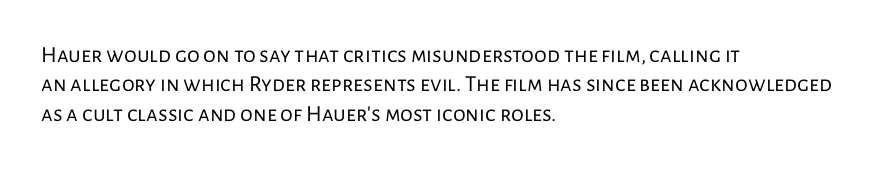
It's the straight-up-and-down kind of type. The face used here is rendered with its standard letterfit. The setting favours the left margin, as ordinary paragraphs usually do. This is not heavy type; no bold has been used. Interline gaps are of average width in this sample.
